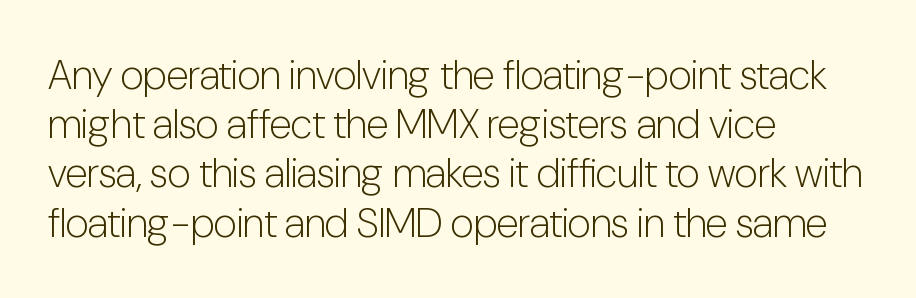
The face used here is rendered with its standard letterfit. The characters display no serif detailing; their extremities are plain. You could not count columns in this text — the font is proportionally spaced. The letters stand upright; this is a roman face. No word sits above an underline.
